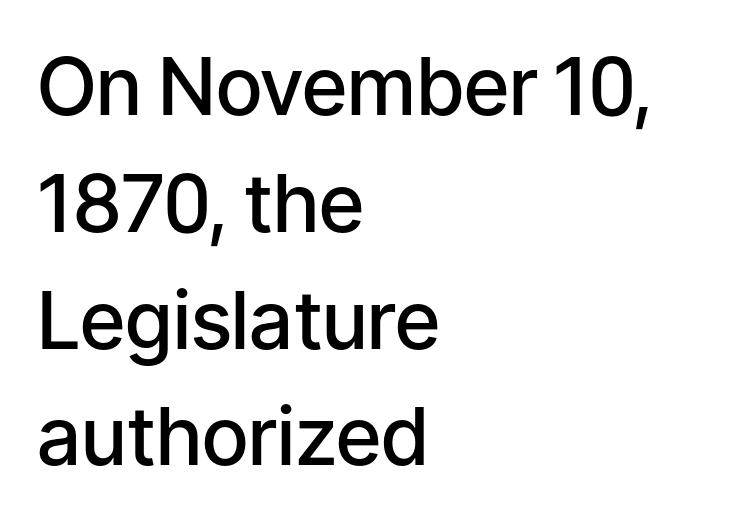
The image shows 80 px semibold sans-serif type, upright; set left-aligned, normal line spacing (1.46x), normal letter spacing, not underlined; low stroke contrast and a medium x-height.
